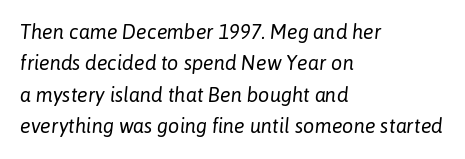
Normally led — the rows are evenly, conventionally spaced. These lines keep a tight, regular rhythm from letter to letter. Notice how the passage keeps a crisp vertical edge on the left only. A light-to-regular cut is what we see here. The space beneath each line is pristine and unruled.
